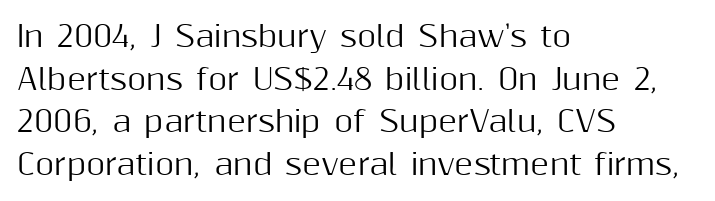
{"serif": "no", "italic": "no", "width": "normal", "stroke_contrast": "medium", "x_height": "medium", "monospaced": "no", "underline": "no", "align": "left", "line_spacing": "normal", "line_spacing_ratio": 1.47, "letter_spacing": "normal", "letter_spacing_em": 0.0, "glyph_px": 29}
